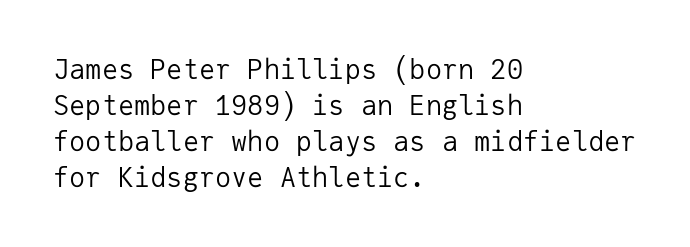
{"italic": "no", "bold": "no", "underline": "no", "align": "left", "line_spacing": "normal", "line_spacing_ratio": 1.33, "letter_spacing": "normal", "letter_spacing_em": 0.0, "glyph_px": 27}
